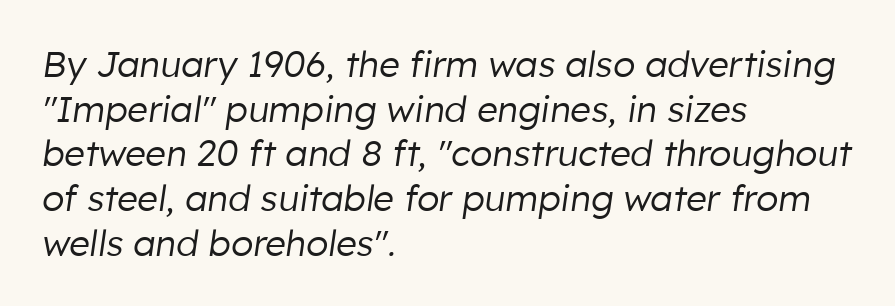
{"italic": "yes", "lean": "right", "slant_degrees": 8, "bold": "no", "weight": "regular", "width": "normal", "stroke_contrast": "low", "x_height": "medium", "monospaced": "no", "underline": "no", "align": "left", "line_spacing_ratio": 1.24, "letter_spacing": "normal", "letter_spacing_em": 0.0, "glyph_px": 36}
